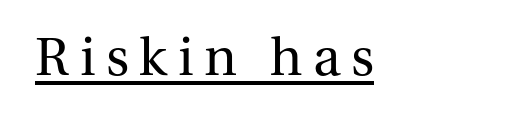
Q: Is the text bold? A: No.
Q: Is the text italic (slanted)? A: No, it is upright.
Q: Is the typeface a serif or a sans-serif typeface? A: Serif.
Q: Is the text underlined? A: Yes.
Q: Is the spacing between letters normal or unusually wide? A: Unusually wide.
Q: Width (condensed, normal, or wide)? A: Normal.
Q: Stroke contrast? A: Medium.
Q: x-height? A: Medium.
Q: Monospaced? A: No.
